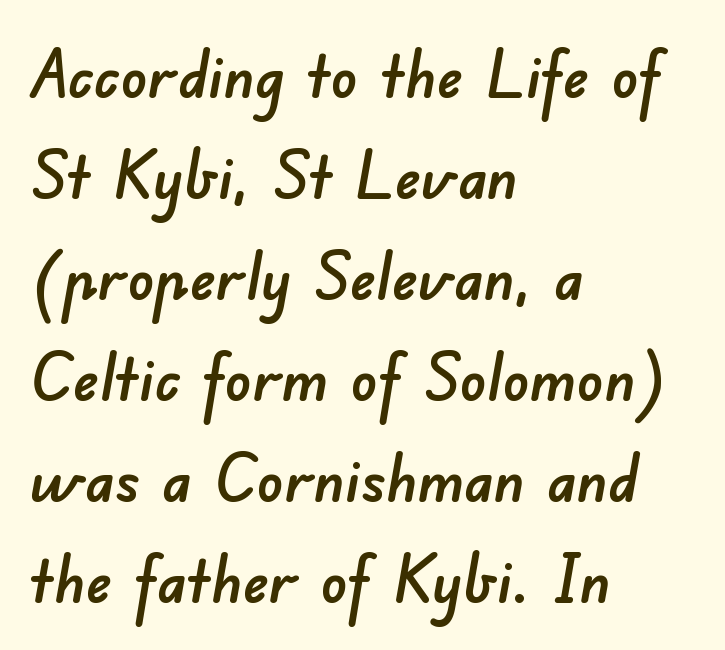
{"serif": "no", "width": "normal", "stroke_contrast": "low", "x_height": "small", "monospaced": "no", "underline": "no", "align": "left", "line_spacing": "normal", "line_spacing_ratio": 1.53, "letter_spacing": "normal", "letter_spacing_em": 0.0, "glyph_px": 66}
